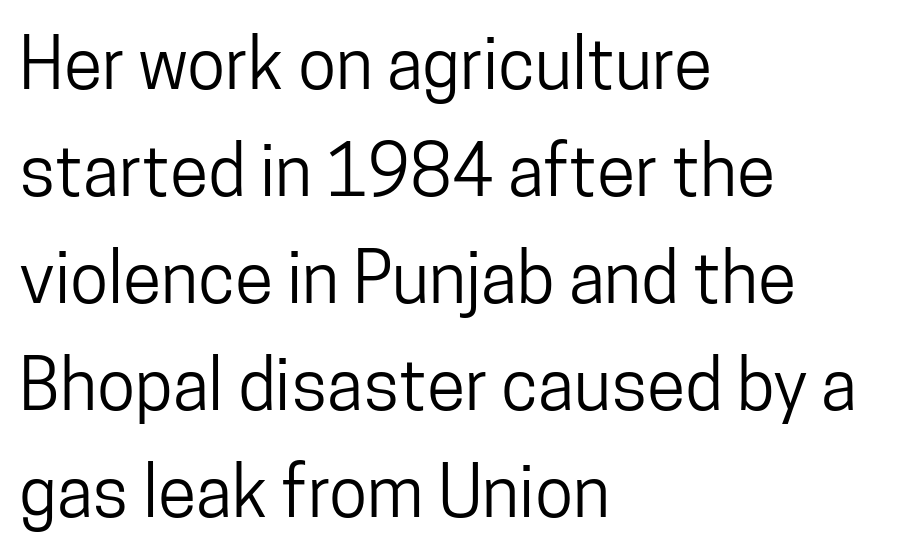
{"serif": "no", "italic": "no", "width": "condensed", "stroke_contrast": "low", "x_height": "medium", "monospaced": "no", "underline": "no", "align": "left", "line_spacing": "normal", "line_spacing_ratio": 1.53, "letter_spacing": "normal", "letter_spacing_em": 0.0, "glyph_px": 70}
